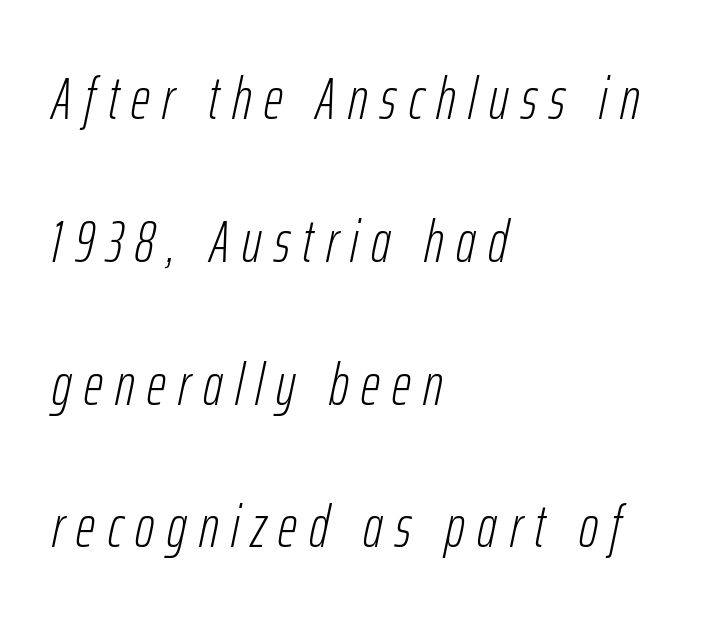
Leading: increased. Looking at the ascenders, they clearly lean. Unbolded letterforms with no extra heft. Where is the straight margin? On the left.
